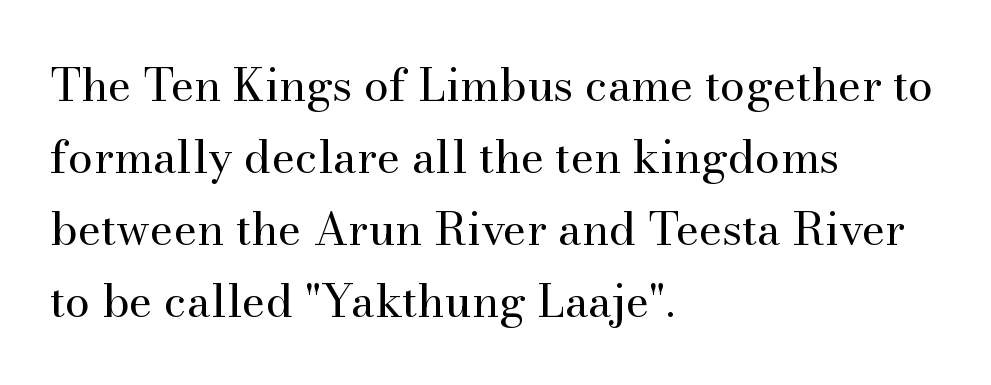
Q: Is the text bold? A: No.
Q: Is the text italic (slanted)? A: No, it is upright.
Q: Is the typeface a serif or a sans-serif typeface? A: Serif.
Q: Is the text underlined? A: No.
Q: How is the paragraph aligned? A: Left-aligned.
Q: Is the spacing between letters normal or unusually wide? A: Normal.
Q: Is the spacing between lines tight, normal or loose? A: Normal.
Q: Width (condensed, normal, or wide)? A: Normal.
Q: Stroke contrast? A: Medium.
Q: x-height? A: Small.
Q: Monospaced? A: No.
